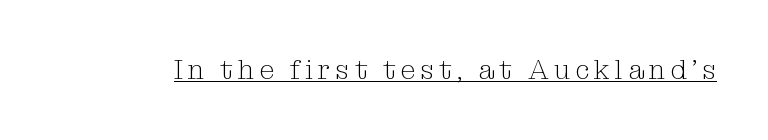
{"italic": "no", "bold": "no", "underline": "yes", "glyph_px": 27}
